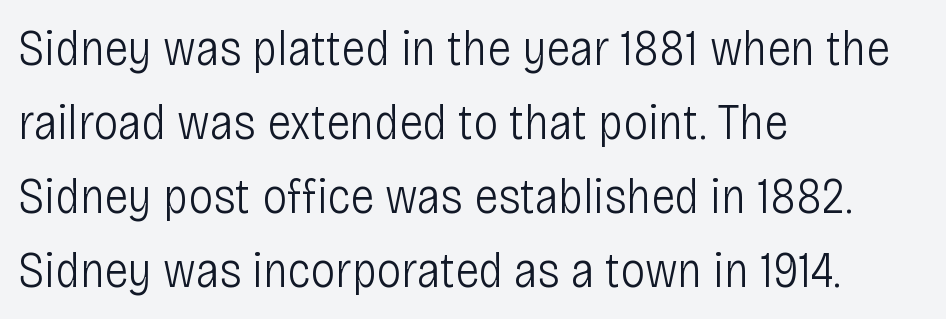
{"serif": "no", "italic": "no", "bold": "no", "weight": "light", "width": "condensed", "stroke_contrast": "low", "x_height": "large", "monospaced": "no", "underline": "no", "align": "left", "line_spacing": "normal", "line_spacing_ratio": 1.48, "letter_spacing": "normal", "letter_spacing_em": 0.0, "glyph_px": 50}
